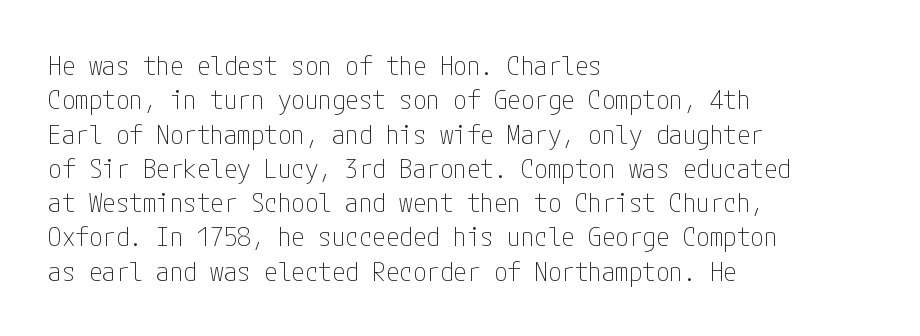
Q: Is the text bold? A: No.
Q: Is the text italic (slanted)? A: No, it is upright.
Q: Is the text underlined? A: No.
Q: How is the paragraph aligned? A: Left-aligned.
Q: Is the spacing between letters normal or unusually wide? A: Normal.
Q: Is the spacing between lines tight, normal or loose? A: Normal.
